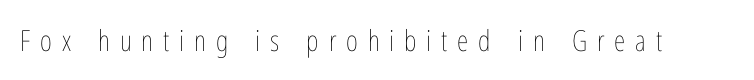
Q: Is the text bold? A: No.
Q: Is the text italic (slanted)? A: No, it is upright.
Q: Is the text underlined? A: No.
Q: Is the spacing between letters normal or unusually wide? A: Unusually wide.
Q: Width (condensed, normal, or wide)? A: Condensed.
Q: Stroke contrast? A: Low.
Q: x-height? A: Medium.
Q: Monospaced? A: No.
